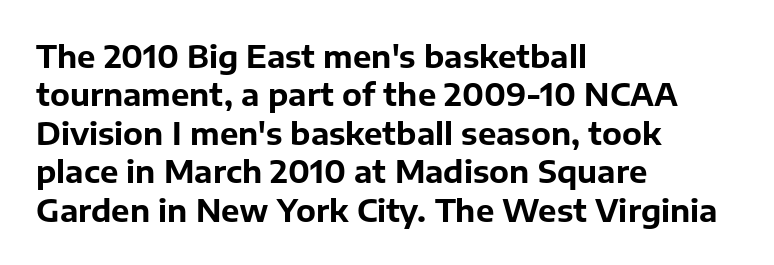
Inter-character spacing is left at the font's built-in metrics. This sample has the flowing, uneven cadence of proportional lettering. The specimen omits any rule beneath the text block's lines. This rendering employs a face without finishing strokes, i.e., a sans-serif.
